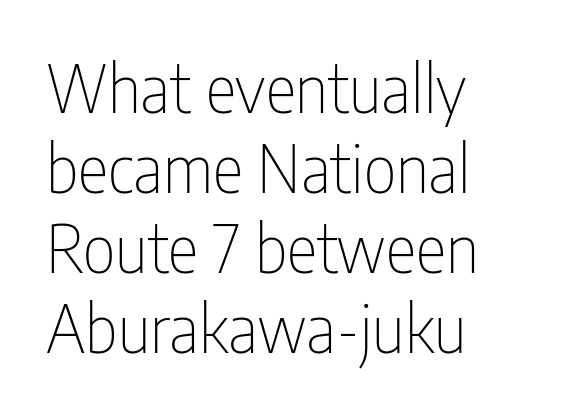
{"serif": "no", "italic": "no", "bold": "no", "weight": "thin", "width": "condensed", "stroke_contrast": "low", "x_height": "medium", "monospaced": "no", "underline": "no", "align": "left", "line_spacing_ratio": 1.23, "letter_spacing": "normal", "letter_spacing_em": 0.0, "glyph_px": 65}
